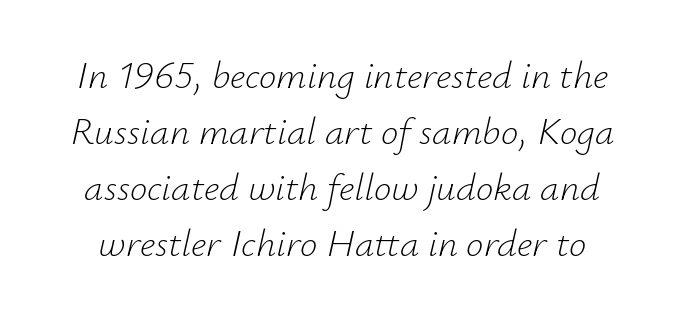
{"italic": "yes", "lean": "right", "slant_degrees": 12, "bold": "no", "weight": "light", "width": "normal", "stroke_contrast": "low", "x_height": "small", "monospaced": "no", "underline": "no", "line_spacing": "normal", "line_spacing_ratio": 1.44, "letter_spacing": "normal", "letter_spacing_em": 0.0, "glyph_px": 39}
